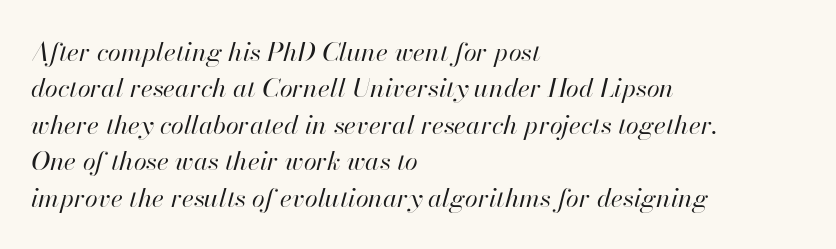
Q: Is the text bold? A: No.
Q: Is the text italic (slanted)? A: Yes, it leans right by about 13 degrees.
Q: Is the text underlined? A: No.
Q: How is the paragraph aligned? A: Left-aligned.
Q: Is the spacing between letters normal or unusually wide? A: Normal.
Q: Is the spacing between lines tight, normal or loose? A: Normal.
